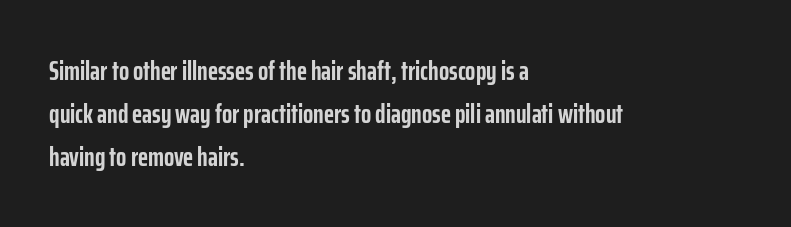
Q: Is the text bold? A: Yes.
Q: Is the text italic (slanted)? A: No, it is upright.
Q: Is the text underlined? A: No.
Q: How is the paragraph aligned? A: Left-aligned.
Q: Is the spacing between letters normal or unusually wide? A: Normal.
Q: Is the spacing between lines tight, normal or loose? A: Normal.
